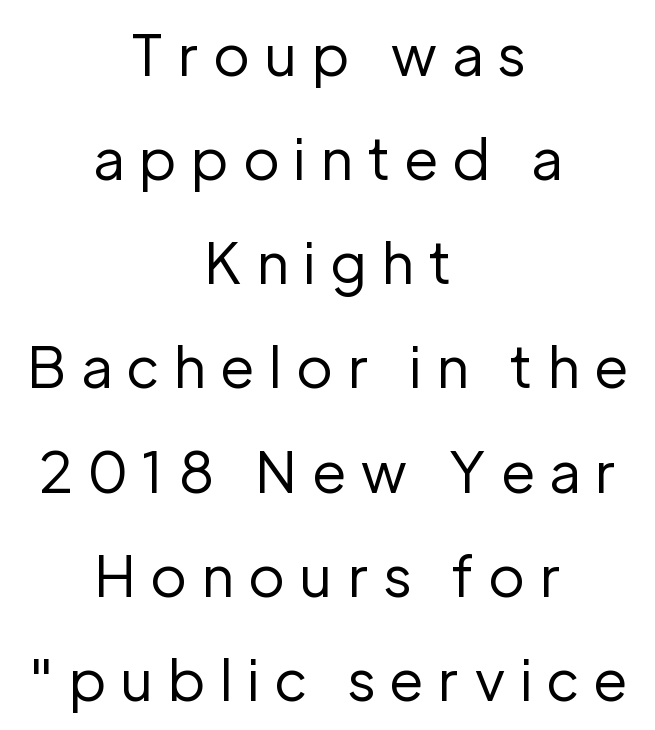
The horizontal fit of the characters is loose and conspicuously gappy. These glyphs show unthickened strokes, regular width or finer. Anything drawn beneath the words? Only blank space. Leftover space on each line is divided equally before and after the words.
